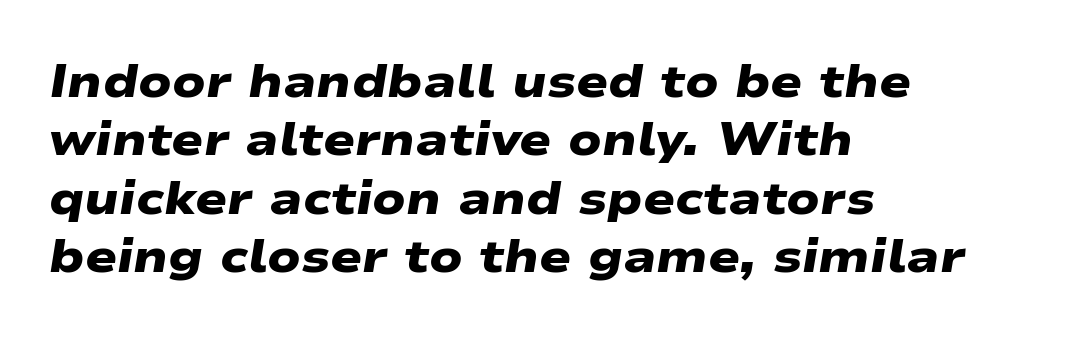
Q: Is the text bold? A: Yes.
Q: Is the typeface a serif or a sans-serif typeface? A: Sans-serif.
Q: Is the text underlined? A: No.
Q: How is the paragraph aligned? A: Left-aligned.
Q: Is the spacing between letters normal or unusually wide? A: Normal.
Q: Width (condensed, normal, or wide)? A: Wide.
Q: Stroke contrast? A: Low.
Q: x-height? A: Medium.
Q: Monospaced? A: No.
